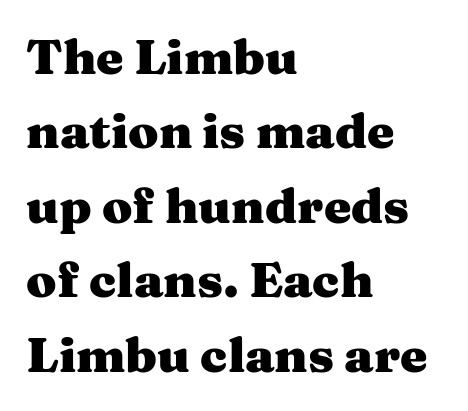
The image shows 49 px heavy, wide serif type, upright; set left-aligned, normal line spacing (1.52x), normal letter spacing, not underlined; medium stroke contrast and a medium x-height.
